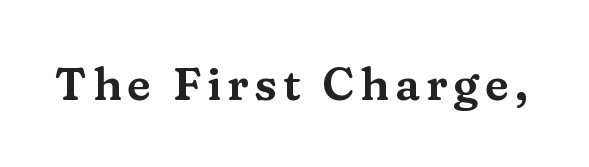
The image shows 45 px wide serif type, upright; set not underlined; medium stroke contrast and a medium x-height.
